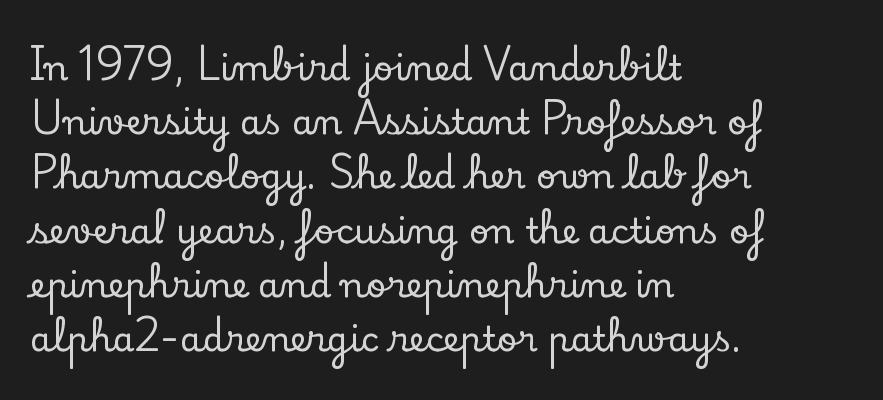
{"italic": "no", "width": "normal", "stroke_contrast": "low", "x_height": "small", "monospaced": "no", "underline": "no", "align": "left", "line_spacing": "normal", "line_spacing_ratio": 1.55, "letter_spacing": "normal", "letter_spacing_em": 0.0, "glyph_px": 35}
